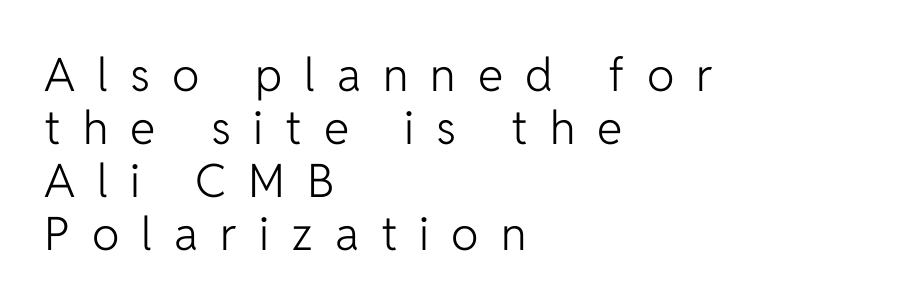
{"serif": "no", "italic": "no", "bold": "no", "weight": "light", "width": "normal", "stroke_contrast": "low", "x_height": "medium", "monospaced": "no", "underline": "no", "align": "left", "line_spacing": "tight", "line_spacing_ratio": 1.15, "letter_spacing": "wide", "letter_spacing_em": 0.48, "glyph_px": 46}
